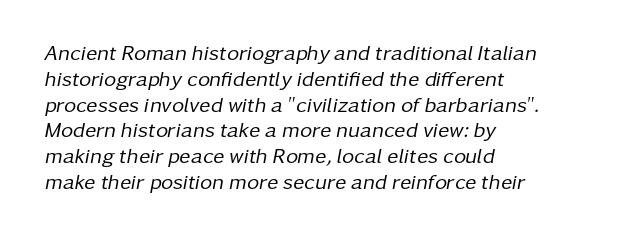
{"italic": "yes", "lean": "right", "slant_degrees": 11, "bold": "no", "underline": "no", "align": "left", "line_spacing_ratio": 1.23, "letter_spacing": "normal", "letter_spacing_em": 0.0, "glyph_px": 21}
